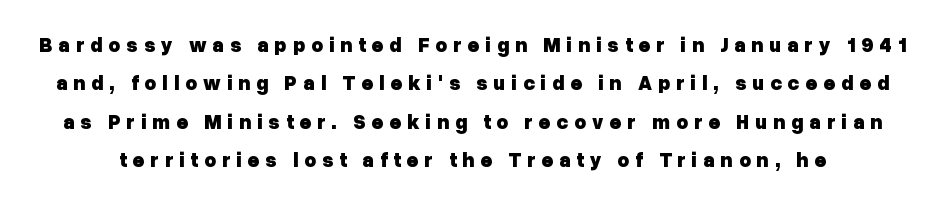
{"italic": "no", "bold": "yes", "underline": "no", "line_spacing": "loose", "line_spacing_ratio": 1.92, "letter_spacing": "wide", "letter_spacing_em": 0.3, "glyph_px": 20}
